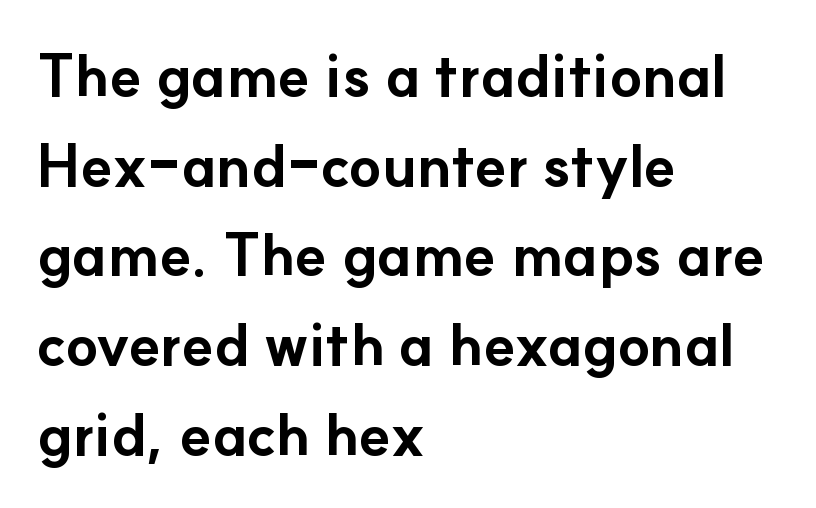
Heavy, bold letterforms. The letters advance in unequal steps, a hallmark of proportional type. Spacing between characters is what you'd get straight out of the box. Are there feet on the stems? There aren't — it's a sans.
